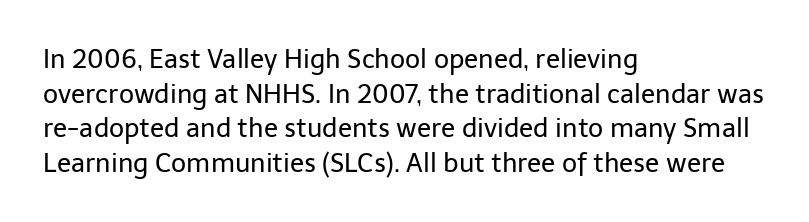
The image shows 26 px text type, upright; set left-aligned, normal line spacing (1.33x), normal letter spacing, not underlined.
